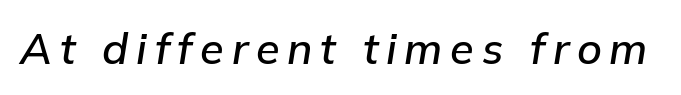
Q: Is the text italic (slanted)? A: Yes, it leans right by about 9 degrees.
Q: Is the text underlined? A: No.
Q: Width (condensed, normal, or wide)? A: Normal.
Q: Stroke contrast? A: Low.
Q: x-height? A: Medium.
Q: Monospaced? A: No.
